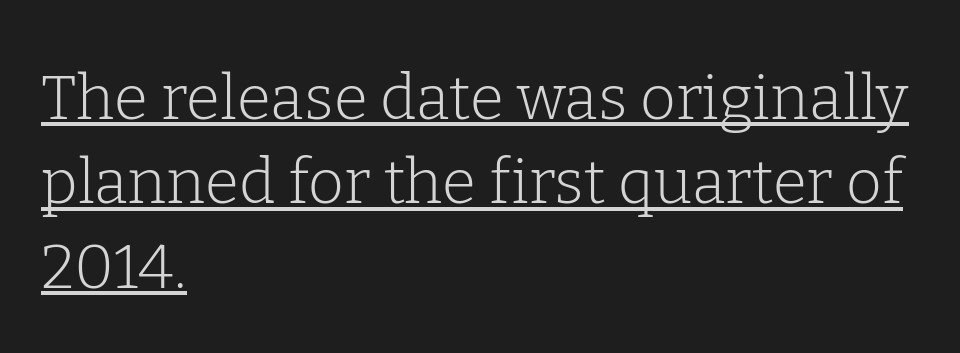
A classic flush-left, rag-right setting is used for this passage. A light-to-regular cut is what we see here. Caption: standard tracking, unaltered. You could not count columns in this text — the font is proportionally spaced.
